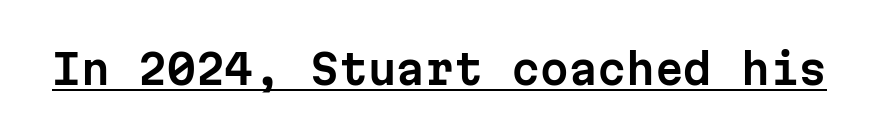
{"serif": "no", "italic": "no", "width": "normal", "stroke_contrast": "low", "x_height": "medium", "monospaced": "yes", "underline": "yes", "letter_spacing": "normal", "letter_spacing_em": 0.0, "glyph_px": 41}
